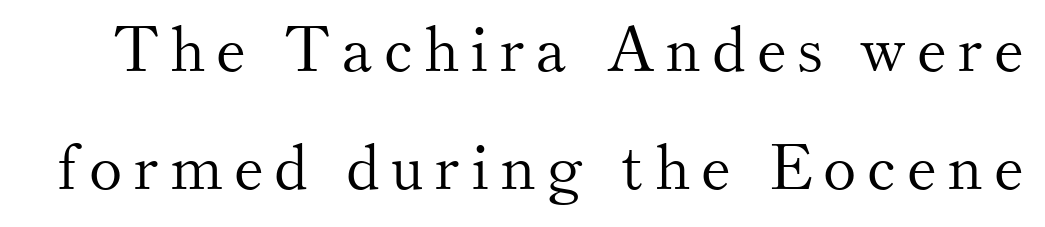
{"serif": "yes", "italic": "no", "bold": "no", "weight": "light", "width": "normal", "stroke_contrast": "medium", "x_height": "small", "monospaced": "no", "underline": "no", "line_spacing_ratio": 1.88, "glyph_px": 63}
